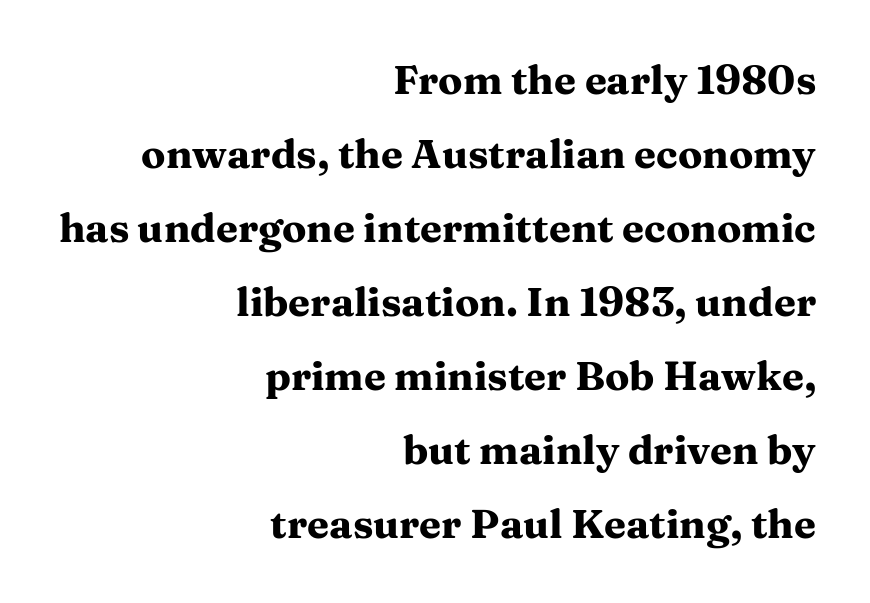
{"serif": "yes", "italic": "no", "bold": "yes", "weight": "heavy", "width": "wide", "stroke_contrast": "medium", "x_height": "medium", "monospaced": "no", "underline": "no", "align": "right", "line_spacing_ratio": 1.85, "letter_spacing": "normal", "letter_spacing_em": 0.0, "glyph_px": 40}
